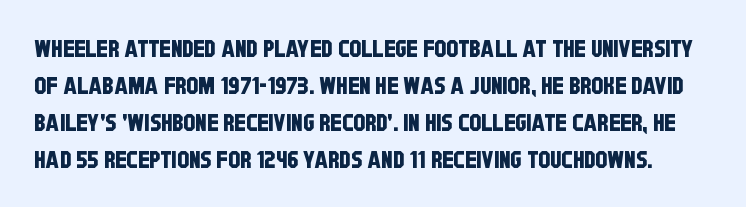
Q: Is the text underlined? A: No.
Q: Is the spacing between letters normal or unusually wide? A: Normal.
Q: Is the spacing between lines tight, normal or loose? A: Normal.
